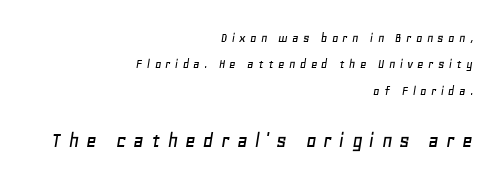
The tracking jumps out immediately: characters are airy and widely separated. The compositor pushed each line to the right boundary. When letters slant like this, we call the style italic. The block sitting lower on the canvas is the one with enlarged characters. Plain, unruled lines of type.
